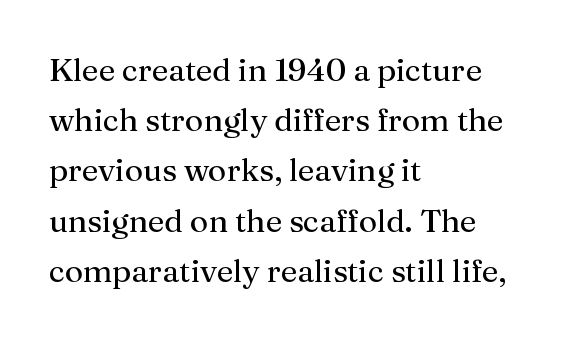
Is this a fixed-width face? No — the glyphs have proportional, varying widths. Line spacing here is normal. In terms of letterspacing, this is plain default setting. The strokes are not fattened; the text isn't bold. Ascenders rise straight up at ninety degrees.
